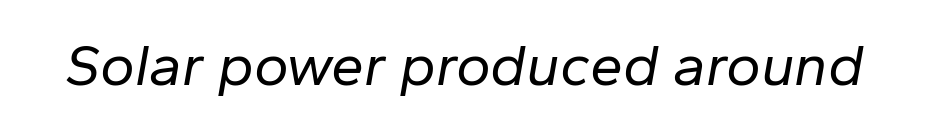
Tracking here is standard; glyphs follow each other at the usual distance. The letterforms sit at book weight or below. Think of a printed novel: that variable character pitch is what you see here. Check under the words: just untouched page.
